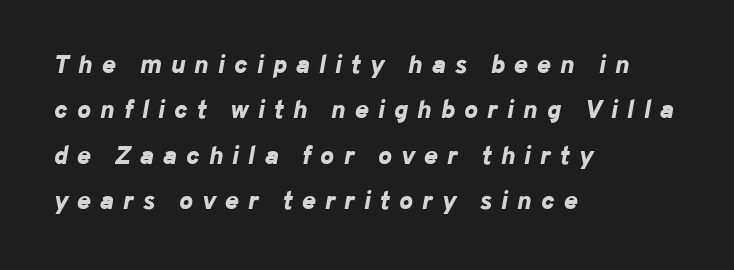
Strong, thick strokes mark this as bold type. If you drew a ruler down the left edge, every line would touch it. Would a proofreader flag this as italicized? Yes. Honestly, the letter spacing is so wide it's the main thing you notice.
